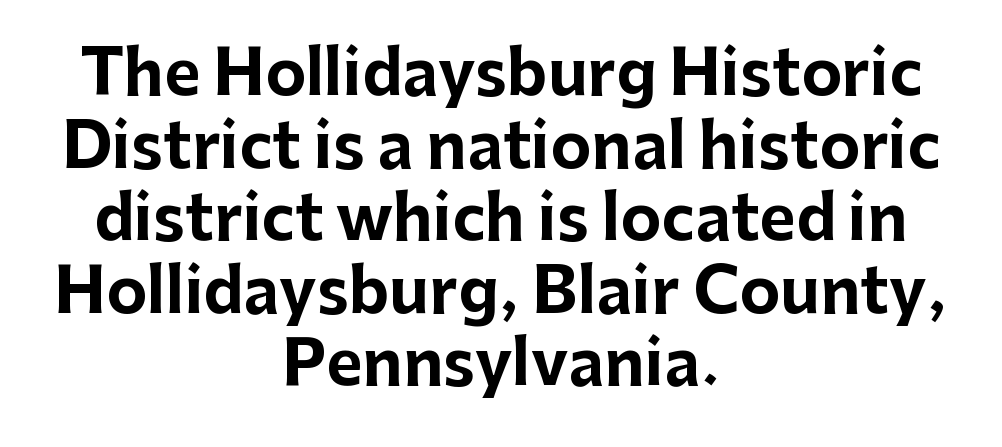
{"serif": "no", "italic": "no", "bold": "yes", "weight": "bold", "width": "normal", "stroke_contrast": "low", "x_height": "medium", "monospaced": "no", "underline": "no", "align": "center", "line_spacing_ratio": 1.17, "letter_spacing": "normal", "letter_spacing_em": 0.0, "glyph_px": 62}
